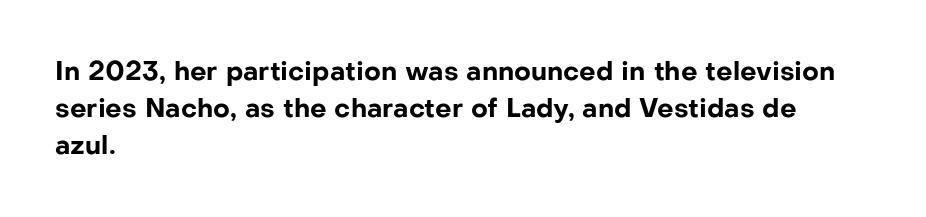
Q: Is the text bold? A: Yes.
Q: Is the text italic (slanted)? A: No, it is upright.
Q: Is the text underlined? A: No.
Q: How is the paragraph aligned? A: Left-aligned.
Q: Is the spacing between letters normal or unusually wide? A: Normal.
Q: Is the spacing between lines tight, normal or loose? A: Normal.
